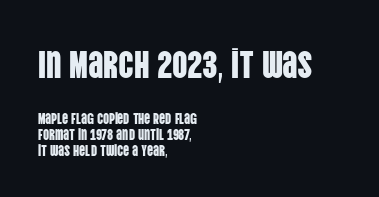
Q: Is the text italic (slanted)? A: No, it is upright.
Q: Is the typeface a serif or a sans-serif typeface? A: Sans-serif.
Q: Is the text underlined? A: No.
Q: How is the paragraph aligned? A: Left-aligned.
Q: Is the spacing between letters normal or unusually wide? A: Normal.
Q: Is the spacing between lines tight, normal or loose? A: Tight.
Q: Which block of text is set in a larger size, the first (top) or the second (bottom)? A: The first (top) one.
Q: Width (condensed, normal, or wide)? A: Condensed.
Q: Stroke contrast? A: Low.
Q: x-height? A: Large.
Q: Monospaced? A: No.
